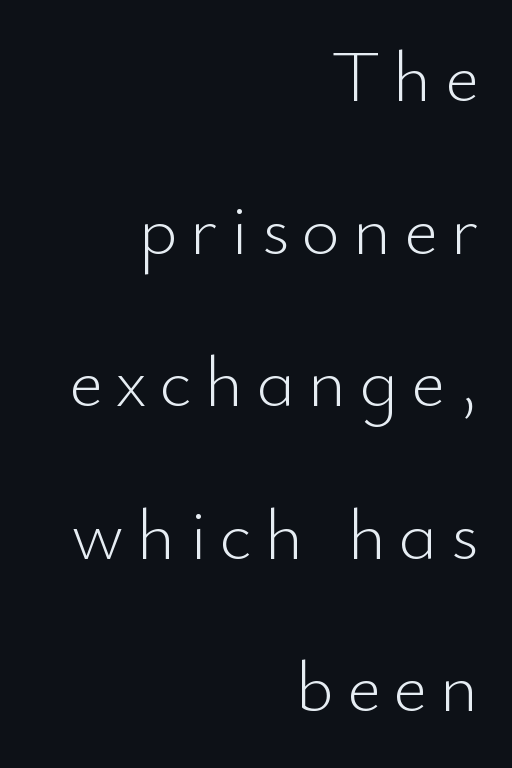
Q: Is the text bold? A: No.
Q: Is the text italic (slanted)? A: No, it is upright.
Q: Is the typeface a serif or a sans-serif typeface? A: Sans-serif.
Q: Is the text underlined? A: No.
Q: How is the paragraph aligned? A: Right-aligned.
Q: Is the spacing between lines tight, normal or loose? A: Loose.
Q: Width (condensed, normal, or wide)? A: Normal.
Q: Stroke contrast? A: Low.
Q: x-height? A: Small.
Q: Monospaced? A: No.
